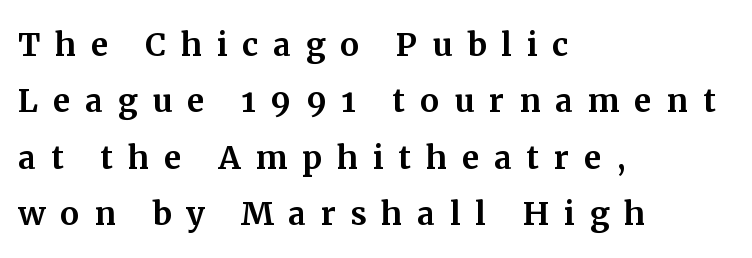
Think of a printed novel: that variable character pitch is what you see here. Does the lettering tilt? It doesn't — this is upright. Horizontal alignment here is leftward, the default for most running prose. What's the leading like? Ordinary, nothing unusual. Letters rest on an invisible, unmarked baseline. These lines are composed in type with serifs.
